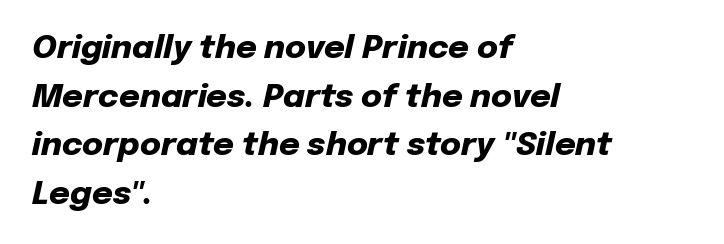
The image shows 32 px heavy type, italic (leaning right); set left-aligned, normal line spacing (1.52x), normal letter spacing, not underlined; low stroke contrast and a medium x-height.
